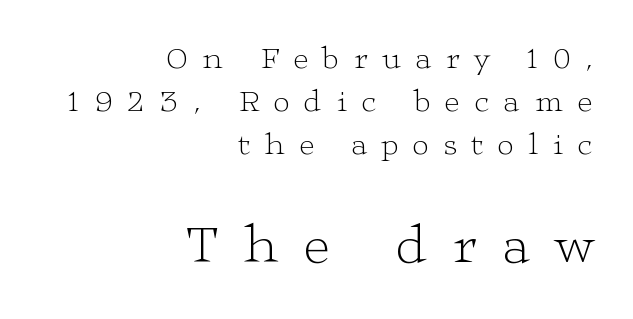
Q: Is the text bold? A: No.
Q: Is the text italic (slanted)? A: No, it is upright.
Q: Is the typeface a serif or a sans-serif typeface? A: Serif.
Q: Is the text underlined? A: No.
Q: How is the paragraph aligned? A: Right-aligned.
Q: Is the spacing between letters normal or unusually wide? A: Unusually wide.
Q: Is the spacing between lines tight, normal or loose? A: Normal.
Q: Which block of text is set in a larger size, the first (top) or the second (bottom)? A: The second (bottom) one.
Q: Width (condensed, normal, or wide)? A: Wide.
Q: Stroke contrast? A: Low.
Q: x-height? A: Medium.
Q: Monospaced? A: No.
